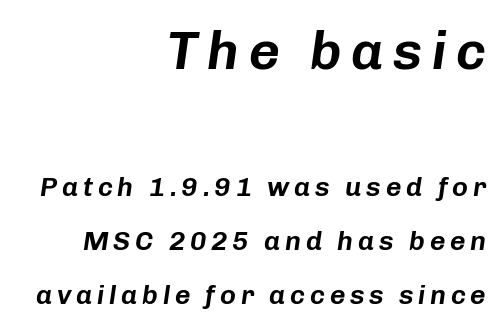
{"italic": "yes", "lean": "right", "slant_degrees": 8, "width": "normal", "stroke_contrast": "low", "x_height": "medium", "monospaced": "no", "underline": "no", "align": "right", "line_spacing": "loose", "line_spacing_ratio": 2.01, "larger_block": "first", "size_ratio": 2.0, "glyph_px": 54}
